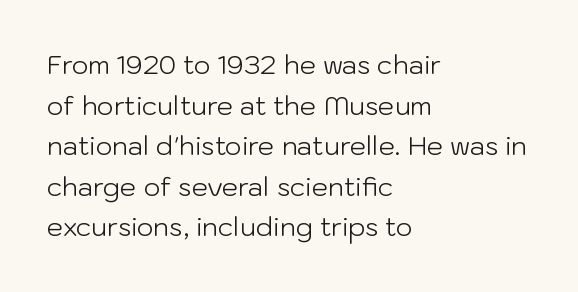
Q: Is the text bold? A: No.
Q: Is the text italic (slanted)? A: No, it is upright.
Q: Is the text underlined? A: No.
Q: How is the paragraph aligned? A: Left-aligned.
Q: Is the spacing between letters normal or unusually wide? A: Normal.
Q: Is the spacing between lines tight, normal or loose? A: Normal.
